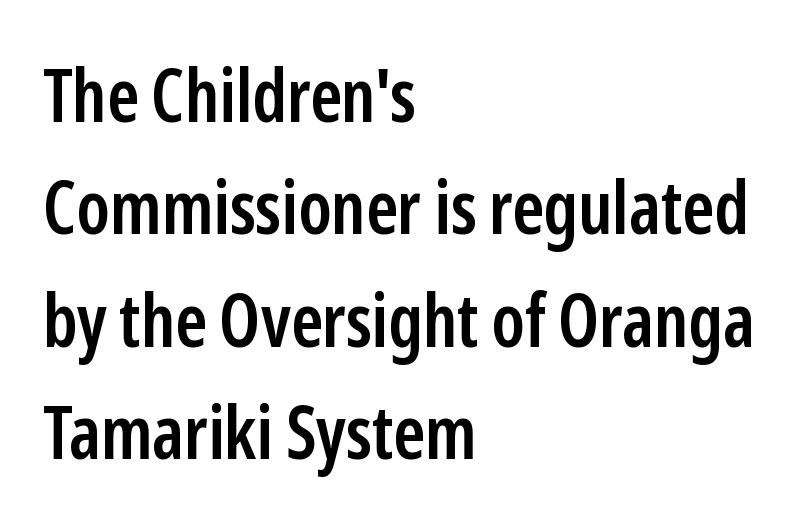
{"serif": "no", "italic": "no", "bold": "semi", "weight": "semibold", "width": "condensed", "stroke_contrast": "low", "x_height": "medium", "monospaced": "no", "underline": "no", "align": "left", "line_spacing": "normal", "line_spacing_ratio": 1.54, "letter_spacing": "normal", "letter_spacing_em": 0.0, "glyph_px": 73}
